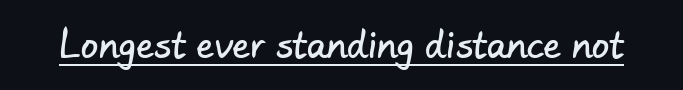
{"serif": "no", "width": "normal", "stroke_contrast": "low", "x_height": "small", "monospaced": "no", "underline": "yes", "letter_spacing": "normal", "letter_spacing_em": 0.0, "glyph_px": 35}
